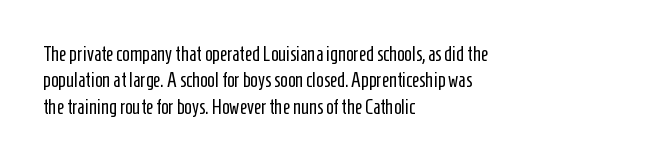
The image shows 20 px text type, upright; set left-aligned, normal line spacing (1.32x), normal letter spacing, not underlined.
